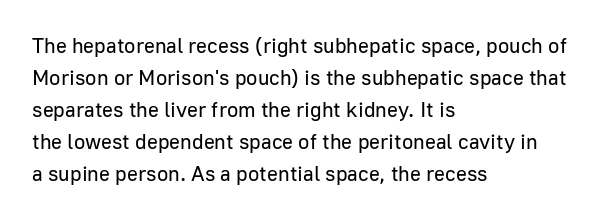
Vertical strokes here are truly vertical. The paragraph has a hard left edge and a soft right edge. The rendering uses a moderate line-height, typical for paragraphs. The cut favours lightness, reaching ordinary text weight at its darkest.
